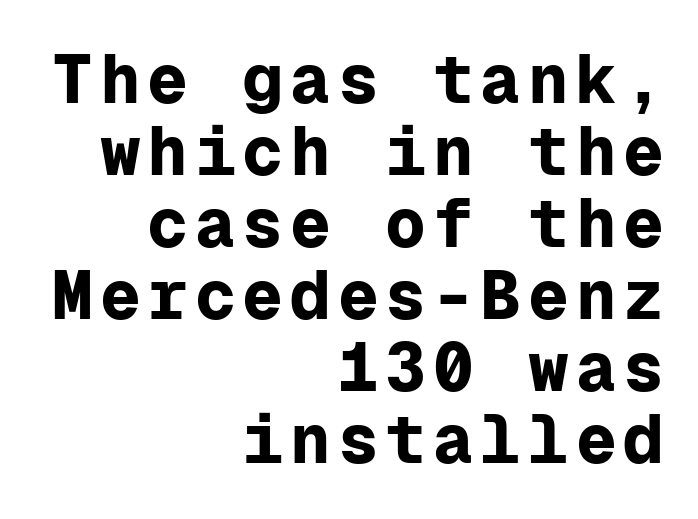
Q: Is the text bold? A: Yes.
Q: Is the text italic (slanted)? A: No, it is upright.
Q: Is the typeface a serif or a sans-serif typeface? A: Sans-serif.
Q: Is the text underlined? A: No.
Q: How is the paragraph aligned? A: Right-aligned.
Q: Is the spacing between lines tight, normal or loose? A: Tight.
Q: Width (condensed, normal, or wide)? A: Normal.
Q: Stroke contrast? A: Low.
Q: x-height? A: Medium.
Q: Monospaced? A: Yes.
